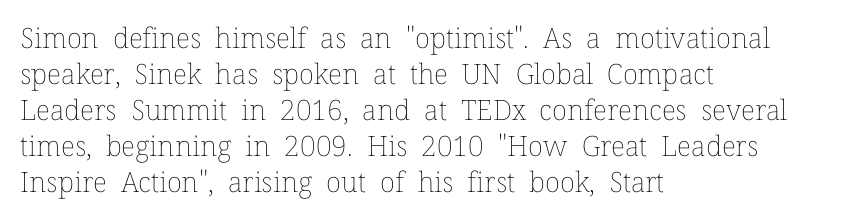
Q: Is the text bold? A: No.
Q: Is the text italic (slanted)? A: No, it is upright.
Q: Is the text underlined? A: No.
Q: How is the paragraph aligned? A: Left-aligned.
Q: Is the spacing between letters normal or unusually wide? A: Normal.
Q: Is the spacing between lines tight, normal or loose? A: Normal.
Q: Width (condensed, normal, or wide)? A: Normal.
Q: Stroke contrast? A: Low.
Q: x-height? A: Medium.
Q: Monospaced? A: No.
